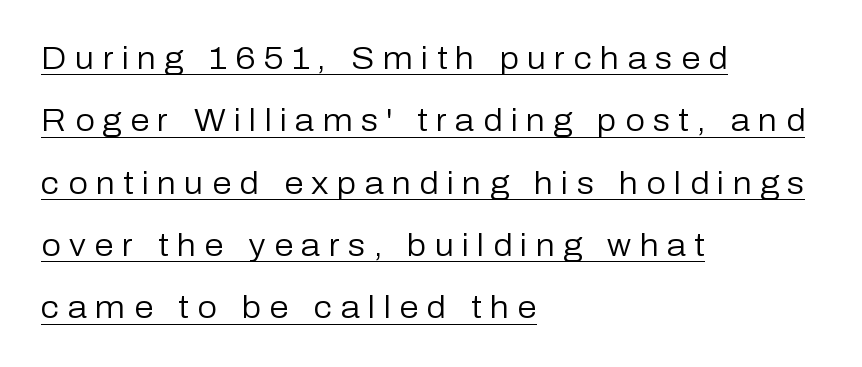
Q: Is the text bold? A: No.
Q: Is the text italic (slanted)? A: No, it is upright.
Q: Is the typeface a serif or a sans-serif typeface? A: Sans-serif.
Q: Is the text underlined? A: Yes.
Q: How is the paragraph aligned? A: Left-aligned.
Q: Is the spacing between letters normal or unusually wide? A: Unusually wide.
Q: Is the spacing between lines tight, normal or loose? A: Loose.
Q: Width (condensed, normal, or wide)? A: Normal.
Q: Stroke contrast? A: Low.
Q: x-height? A: Medium.
Q: Monospaced? A: No.
